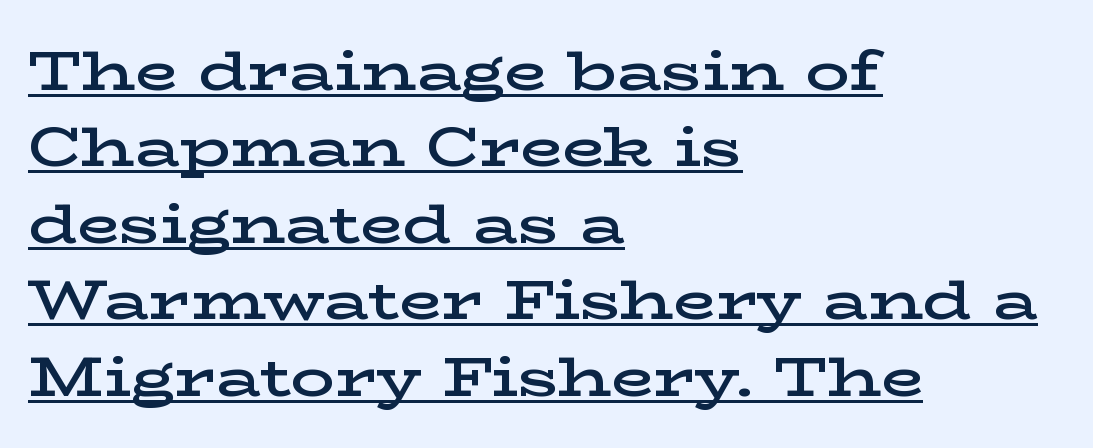
The string is rendered with underlining switched on. Evenly set lines give the paragraph a standard silhouette. Look at the tracking — it's just the regular setting, nothing added. This sample uses a serif face.
